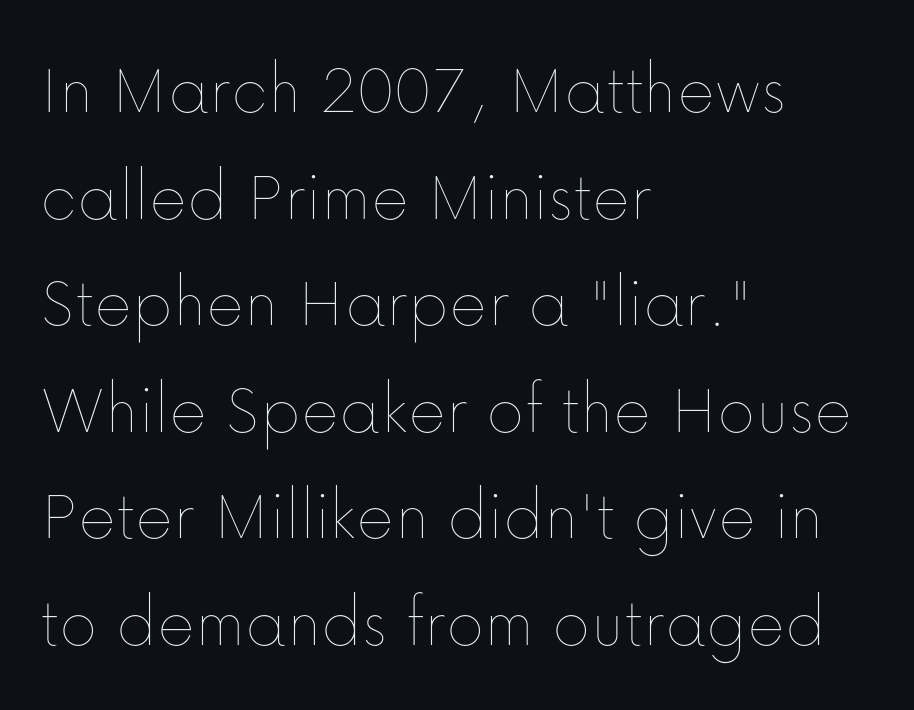
{"italic": "no", "bold": "no", "weight": "thin", "width": "normal", "stroke_contrast": "low", "x_height": "medium", "monospaced": "no", "underline": "no", "align": "left", "line_spacing": "normal", "line_spacing_ratio": 1.48, "letter_spacing": "normal", "letter_spacing_em": 0.0, "glyph_px": 72}
